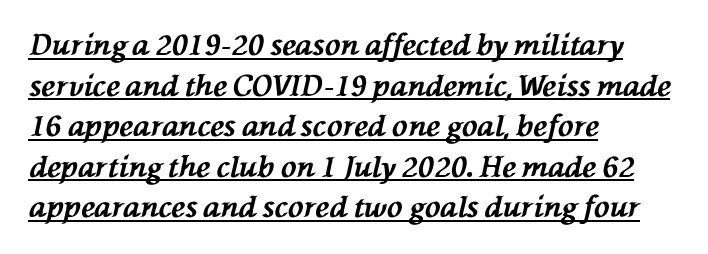
Q: Is the text bold? A: Yes.
Q: Is the text italic (slanted)? A: Yes, it leans left by about 76 degrees.
Q: Is the text underlined? A: Yes.
Q: How is the paragraph aligned? A: Left-aligned.
Q: Is the spacing between letters normal or unusually wide? A: Normal.
Q: Is the spacing between lines tight, normal or loose? A: Normal.
Q: Width (condensed, normal, or wide)? A: Normal.
Q: Stroke contrast? A: Medium.
Q: x-height? A: Medium.
Q: Monospaced? A: No.
